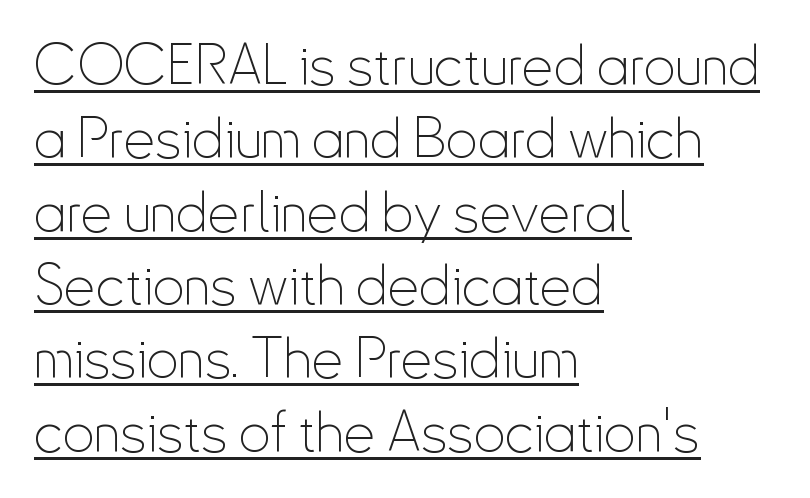
{"serif": "no", "italic": "no", "bold": "no", "weight": "thin", "width": "condensed", "stroke_contrast": "low", "x_height": "small", "monospaced": "no", "underline": "yes", "align": "left", "line_spacing": "normal", "line_spacing_ratio": 1.31, "letter_spacing": "normal", "letter_spacing_em": 0.0, "glyph_px": 56}
